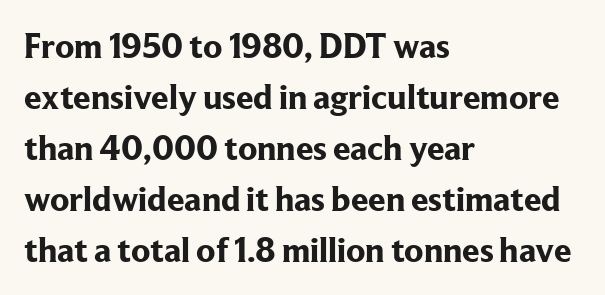
A serif font was chosen for this passage. Is there much room between lines? A standard amount, neither cramped nor airy. The letters stand straight up with perfectly vertical stems. I'd describe the lettering as bold — thick and assertive. Here the designer chose a conventional face with non-uniform glyph widths.
